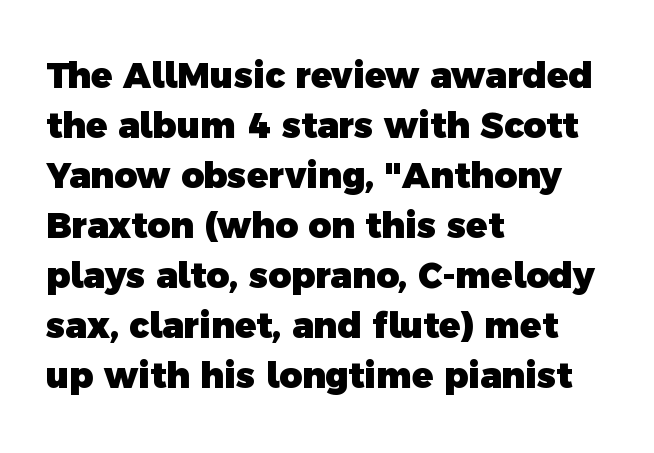
Q: Is the text bold? A: Yes.
Q: Is the typeface a serif or a sans-serif typeface? A: Sans-serif.
Q: Is the text underlined? A: No.
Q: How is the paragraph aligned? A: Left-aligned.
Q: Is the spacing between letters normal or unusually wide? A: Normal.
Q: Is the spacing between lines tight, normal or loose? A: Normal.
Q: Width (condensed, normal, or wide)? A: Normal.
Q: x-height? A: Medium.
Q: Monospaced? A: No.
